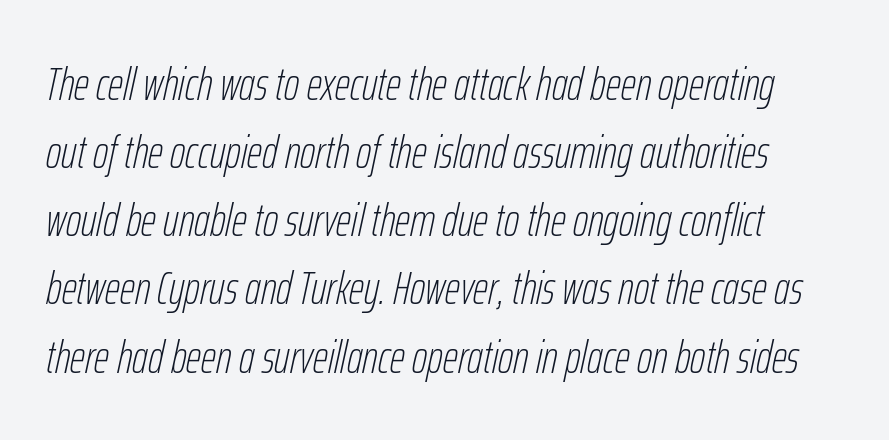
The image shows 47 px thin, condensed type, italic (leaning right); set normal line spacing (1.45x), normal letter spacing, not underlined; low stroke contrast and a medium x-height.
